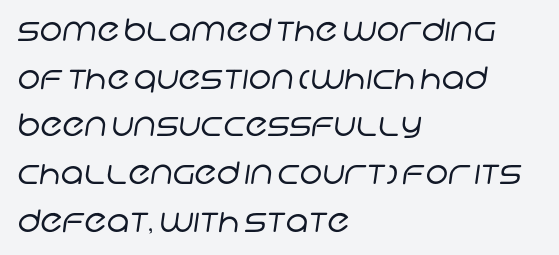
Quick note: underline off. Font category for this specimen: sans-serif. Do the characters align in a grid? No, the font is proportional. Horizontal bands of white between lines are of average thickness.
